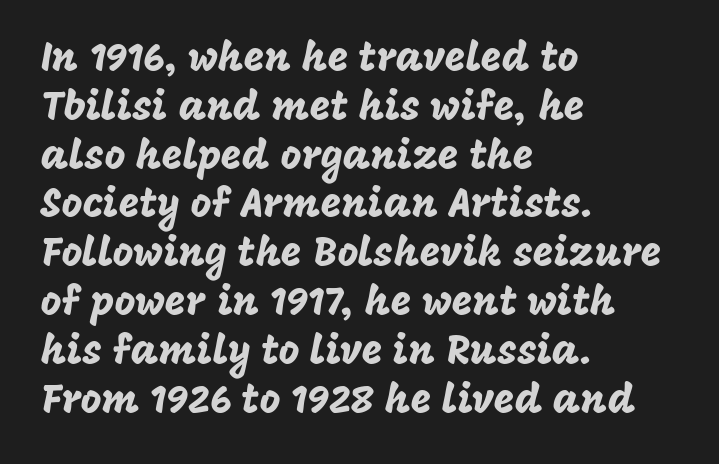
{"serif": "no", "width": "normal", "stroke_contrast": "low", "x_height": "large", "monospaced": "no", "underline": "no", "align": "left", "line_spacing_ratio": 1.22, "letter_spacing": "normal", "letter_spacing_em": 0.0, "glyph_px": 40}
